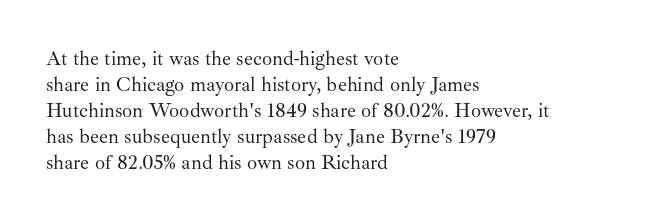
{"italic": "no", "bold": "no", "underline": "no", "align": "left", "line_spacing": "normal", "line_spacing_ratio": 1.3, "letter_spacing": "normal", "letter_spacing_em": 0.0, "glyph_px": 20}
